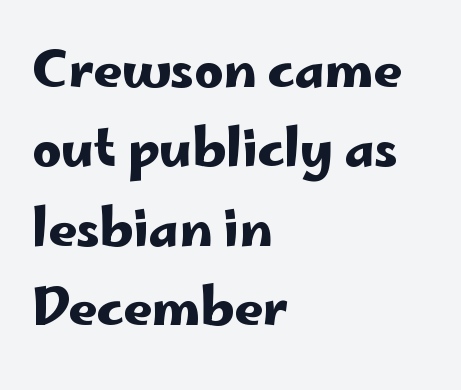
Q: Is the text italic (slanted)? A: No, it is upright.
Q: Is the typeface a serif or a sans-serif typeface? A: Sans-serif.
Q: Is the text underlined? A: No.
Q: How is the paragraph aligned? A: Left-aligned.
Q: Is the spacing between letters normal or unusually wide? A: Normal.
Q: Is the spacing between lines tight, normal or loose? A: Normal.
Q: Width (condensed, normal, or wide)? A: Wide.
Q: Stroke contrast? A: Low.
Q: x-height? A: Small.
Q: Monospaced? A: No.
